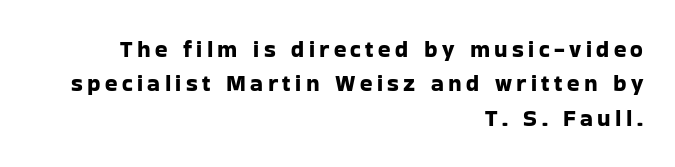
The image shows 23 px text type, upright; set right-aligned, normal line spacing (1.49x), not underlined.
